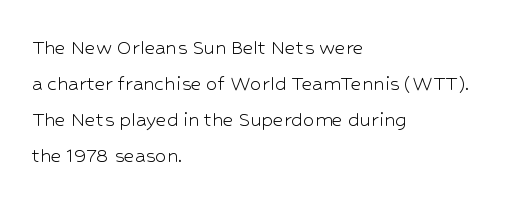
The foot of each line stays bare and open. It's the straight-up-and-down kind of type. The gaps between neighbouring characters are ordinary and unremarkable. A normal amount of white space separates one row of letters from the next. Typeset ragged right — the left edge is the straight one. Is the stroke heavy? The answer is a plain regular-or-lighter.
